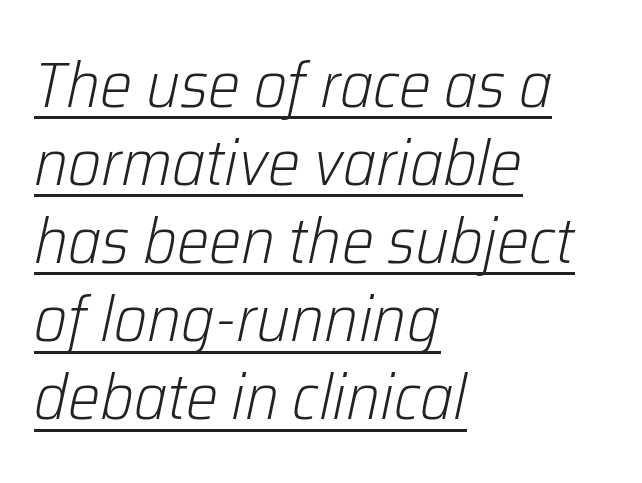
The ragged edge is on the right, which tells us the setting is flush left. Descenders here cross a horizontal rule under the line. The letters sit at their default tracking, neither squeezed nor spread. Is the type heavy? It reads as light-to-regular instead.
